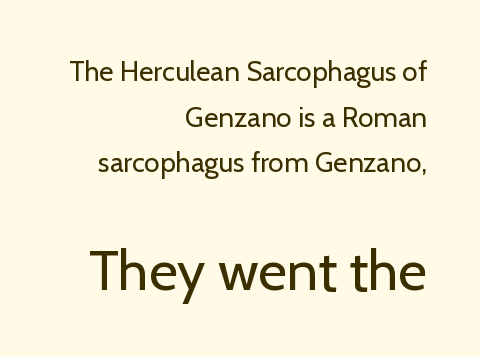
{"serif": "no", "italic": "no", "bold": "no", "weight": "regular", "width": "normal", "stroke_contrast": "low", "x_height": "medium", "monospaced": "no", "underline": "no", "align": "right", "line_spacing": "normal", "line_spacing_ratio": 1.63, "letter_spacing": "normal", "letter_spacing_em": 0.0, "larger_block": "second", "size_ratio": 2.0, "glyph_px": 56}
